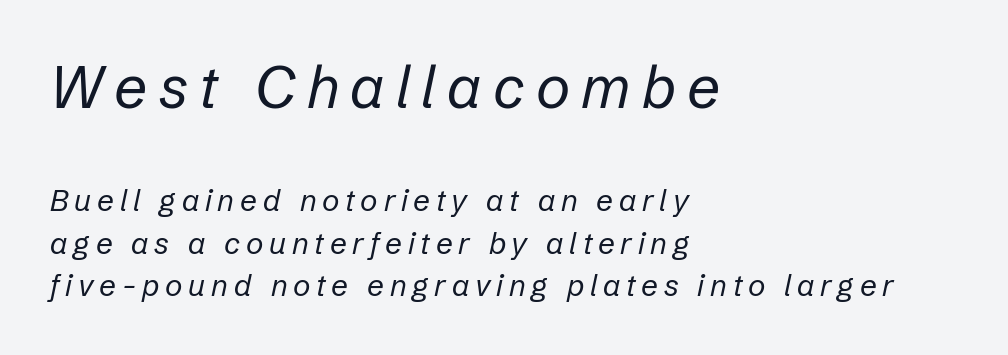
The letters advance in unequal steps, a hallmark of proportional type. Summary of weight: not heavy and not bold. Typesetter's note — upper block bumped up in size, lower block left smaller. Casual observation: everything's shoved over to the left. Bare-footed words on every line.
